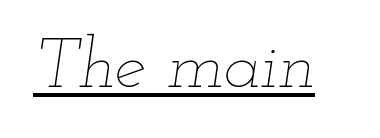
Q: Is the text bold? A: No.
Q: Is the text italic (slanted)? A: Yes, it leans right by about 12 degrees.
Q: Is the text underlined? A: Yes.
Q: Is the spacing between letters normal or unusually wide? A: Normal.
Q: Width (condensed, normal, or wide)? A: Wide.
Q: Stroke contrast? A: Low.
Q: x-height? A: Small.
Q: Monospaced? A: No.
